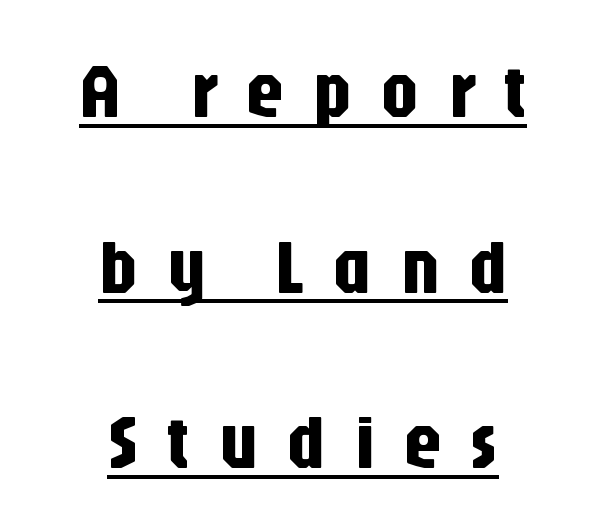
{"serif": "no", "italic": "no", "width": "condensed", "stroke_contrast": "low", "x_height": "large", "monospaced": "no", "underline": "yes", "align": "center", "line_spacing": "loose", "line_spacing_ratio": 2.28, "letter_spacing": "wide", "letter_spacing_em": 0.36, "glyph_px": 77}
